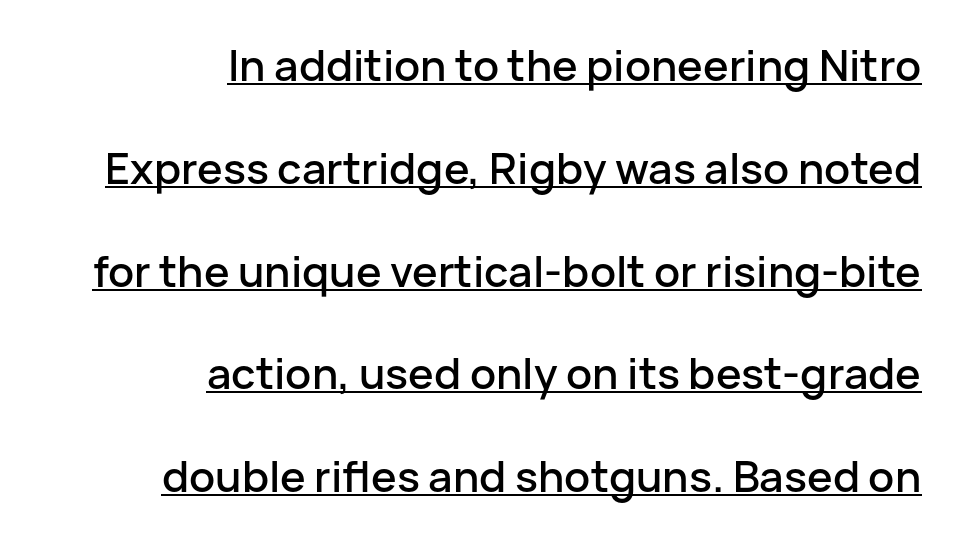
This rendering leaves character spacing at its baseline value. When letters stand straight like this, we call the style roman or upright. The rag falls on the left side of this text block. Think of a printed novel: that variable character pitch is what you see here. The face used here is a sans, in the tradition of grotesques and geometrics. These lines stand farther apart than default settings would place them.
